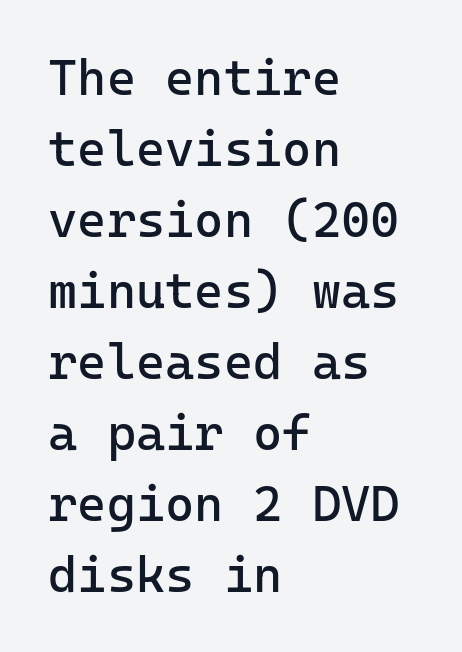
The image shows 50 px regular-weight sans-serif type, upright, monospaced; set left-aligned, normal line spacing (1.42x), normal letter spacing, not underlined; low stroke contrast and a medium x-height.
